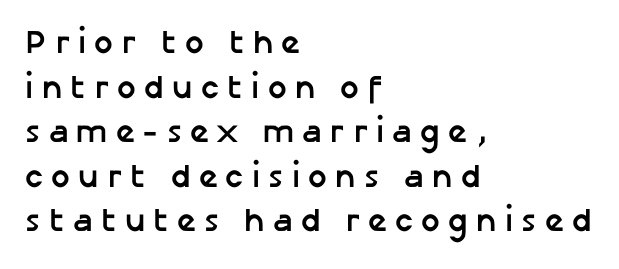
Q: Is the text bold? A: Yes.
Q: Is the text italic (slanted)? A: No, it is upright.
Q: Is the typeface a serif or a sans-serif typeface? A: Sans-serif.
Q: Is the text underlined? A: No.
Q: How is the paragraph aligned? A: Left-aligned.
Q: Is the spacing between letters normal or unusually wide? A: Unusually wide.
Q: Is the spacing between lines tight, normal or loose? A: Normal.
Q: Width (condensed, normal, or wide)? A: Normal.
Q: Stroke contrast? A: Low.
Q: x-height? A: Medium.
Q: Monospaced? A: No.
